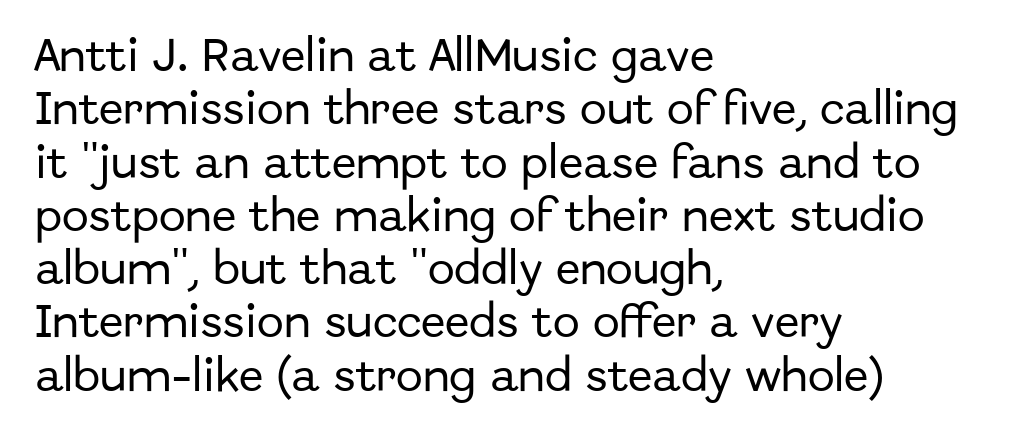
Q: Is the text italic (slanted)? A: No, it is upright.
Q: Is the typeface a serif or a sans-serif typeface? A: Sans-serif.
Q: Is the text underlined? A: No.
Q: How is the paragraph aligned? A: Left-aligned.
Q: Is the spacing between letters normal or unusually wide? A: Normal.
Q: Is the spacing between lines tight, normal or loose? A: Normal.
Q: Width (condensed, normal, or wide)? A: Normal.
Q: Stroke contrast? A: Low.
Q: x-height? A: Medium.
Q: Monospaced? A: No.
